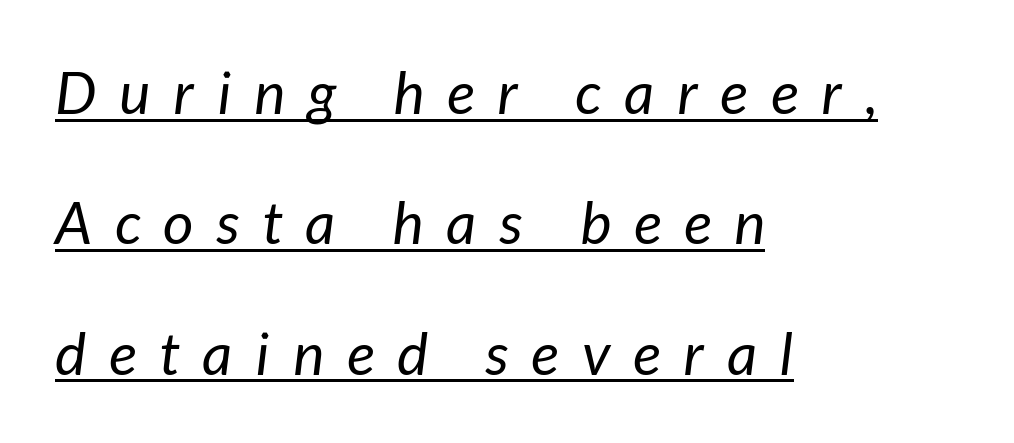
The image shows 59 px regular-weight type, italic (leaning right); set left-aligned, loose line spacing (2.21x), unusually wide letter spacing (+0.39 em), underlined; low stroke contrast and a medium x-height.
